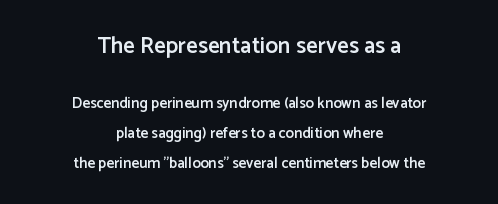
{"italic": "no", "bold": "semi", "underline": "no", "align": "center", "line_spacing": "loose", "line_spacing_ratio": 1.99, "letter_spacing": "normal", "letter_spacing_em": 0.0, "larger_block": "first", "size_ratio": 1.53, "glyph_px": 23}
